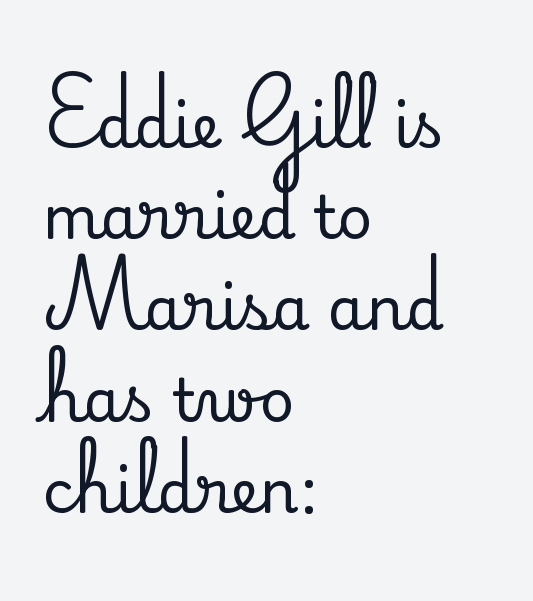
The space directly below the letters is spotless. Proportional: the letters do not fall into vertical columns. You can tell it's not italic because the verticals are truly vertical. Vertical spacing — default. Check where the strokes stop: tiny serifs finish them off. The face used here is rendered with its standard letterfit.
